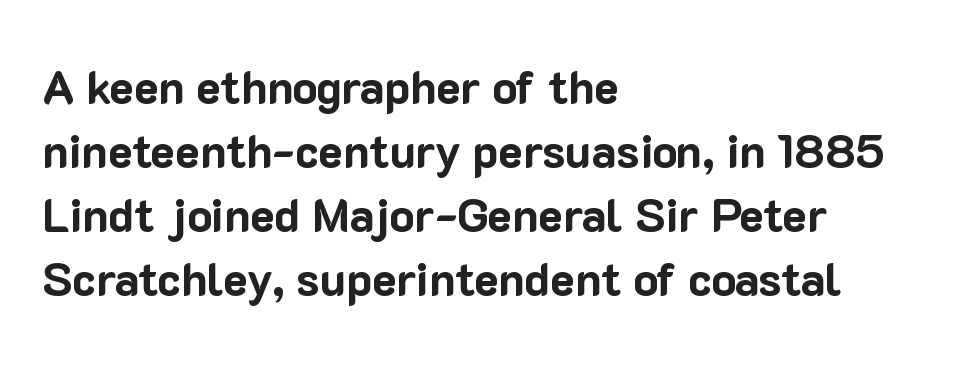
The type is set solid horizontally, with unmodified tracking. This sample keeps an unexceptional amount of space between lines. The rendering shows plain stroke endings on the letterforms — a sans-serif design. Each row of text sits above clean, open space. The axis of the letterforms is exactly vertical. In terms of weight, the rendering is a true, heavy bold.
